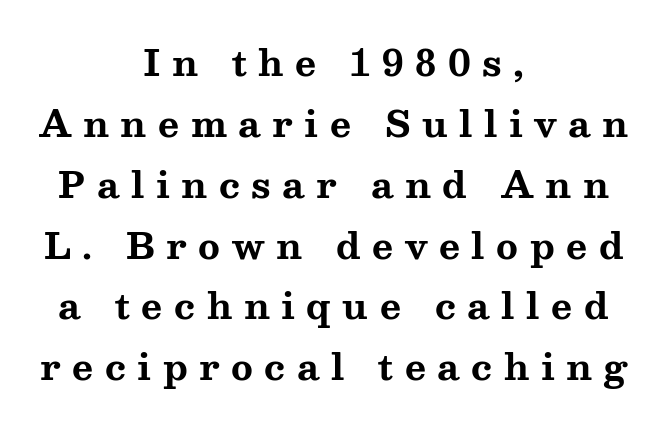
Q: Is the text bold? A: Yes.
Q: Is the text italic (slanted)? A: No, it is upright.
Q: Is the typeface a serif or a sans-serif typeface? A: Serif.
Q: Is the text underlined? A: No.
Q: How is the paragraph aligned? A: Centered.
Q: Is the spacing between letters normal or unusually wide? A: Unusually wide.
Q: Is the spacing between lines tight, normal or loose? A: Normal.
Q: Width (condensed, normal, or wide)? A: Wide.
Q: Stroke contrast? A: Medium.
Q: x-height? A: Medium.
Q: Monospaced? A: No.
